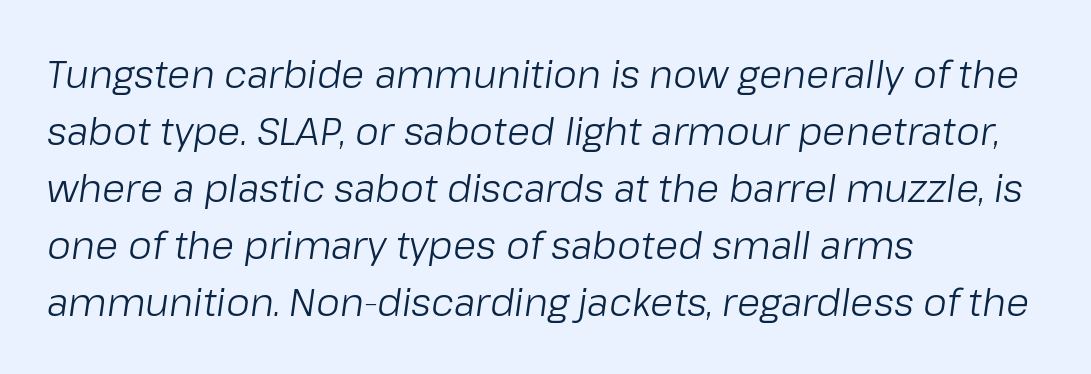
Q: Is the text bold? A: No.
Q: Is the text italic (slanted)? A: Yes, it leans right by about 8 degrees.
Q: Is the text underlined? A: No.
Q: How is the paragraph aligned? A: Left-aligned.
Q: Is the spacing between letters normal or unusually wide? A: Normal.
Q: Is the spacing between lines tight, normal or loose? A: Normal.
Q: Width (condensed, normal, or wide)? A: Normal.
Q: Stroke contrast? A: Low.
Q: x-height? A: Medium.
Q: Monospaced? A: No.
